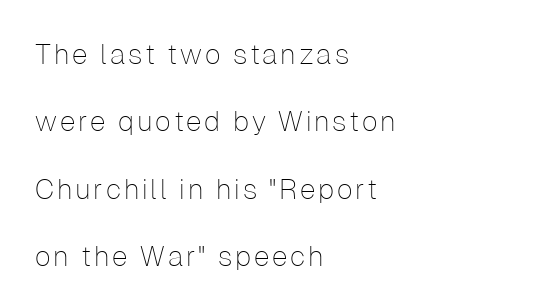
To sum up the face: it is a sans, with no serifs. This sample uses an upright cut, with every glyph sitting square on the baseline. A quiet, ordinary-to-light weight characterises the typeface. Line beginnings align vertically; line endings do not.
